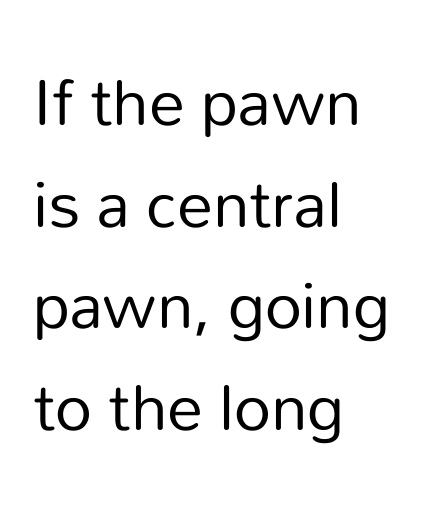
Ascenders rise straight up at ninety degrees. The paragraph has a hard left edge and a soft right edge. The rendering uses natural spacing where letterforms have individual widths. The font family rendered here belongs to the sans-serif group. The font sits on the lighter half of the weight spectrum, regular included.
